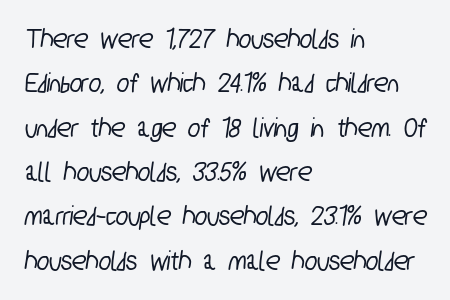
Where is the straight margin? On the left. Is this a fixed-width face? No — the glyphs have proportional, varying widths. Quick note: underline off. One glance says typical: line gaps are just what's usual. A sans-serif font was chosen for this passage. Letter spacing: default.
